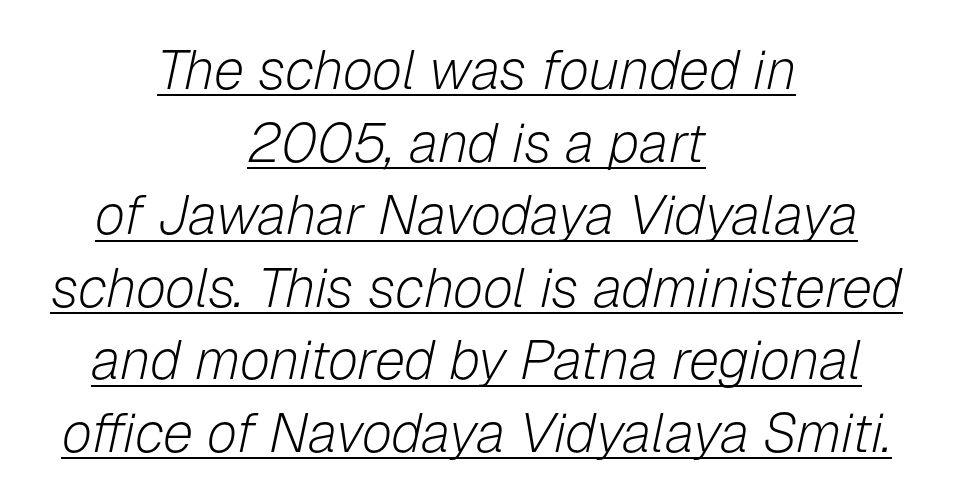
The image shows 55 px light type, italic (leaning right); set centered, normal line spacing (1.32x), normal letter spacing, underlined; low stroke contrast and a medium x-height.
